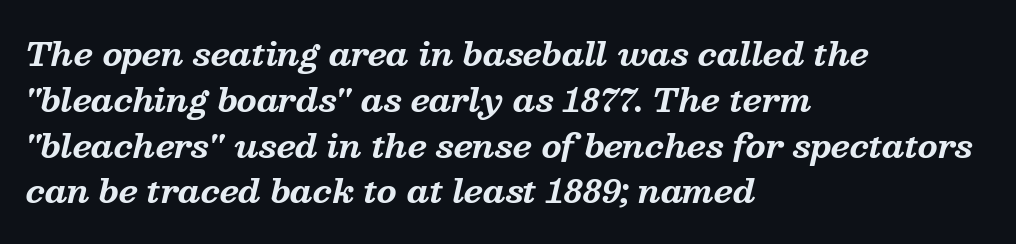
Style check: oblique. Does the copy run flush right? No — it runs flush left. Small tapered or slab feet sit at the stroke ends, so this counts as serif. Unmarked baselines from the first word to the last. The letters are bold, with thick, heavy strokes. You could call the tracking neutral — neither tight nor loose.
